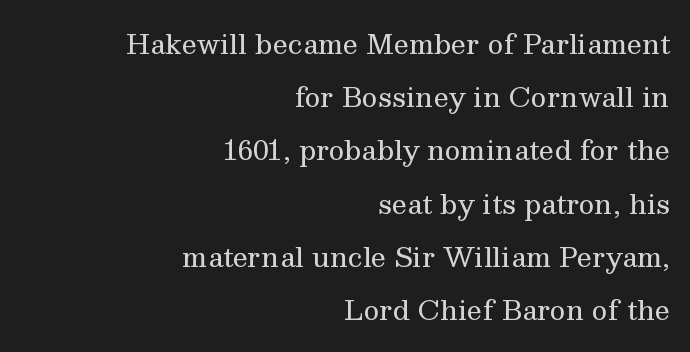
Q: Is the text bold? A: No.
Q: Is the text italic (slanted)? A: No, it is upright.
Q: Is the text underlined? A: No.
Q: How is the paragraph aligned? A: Right-aligned.
Q: Is the spacing between letters normal or unusually wide? A: Normal.
Q: Is the spacing between lines tight, normal or loose? A: Loose.
